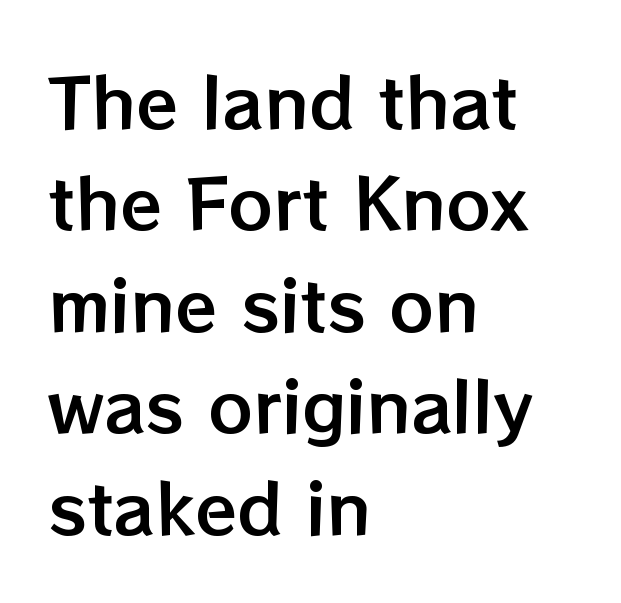
The image shows 69 px text type, upright; set left-aligned, normal line spacing (1.47x), normal letter spacing, not underlined; low stroke contrast and a medium x-height.
